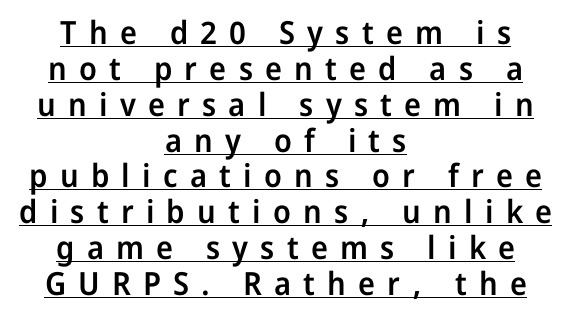
{"serif": "no", "italic": "no", "bold": "semi", "weight": "semibold", "width": "normal", "stroke_contrast": "low", "x_height": "medium", "monospaced": "no", "underline": "yes", "align": "center", "line_spacing": "tight", "line_spacing_ratio": 1.12, "letter_spacing": "wide", "letter_spacing_em": 0.38, "glyph_px": 32}
